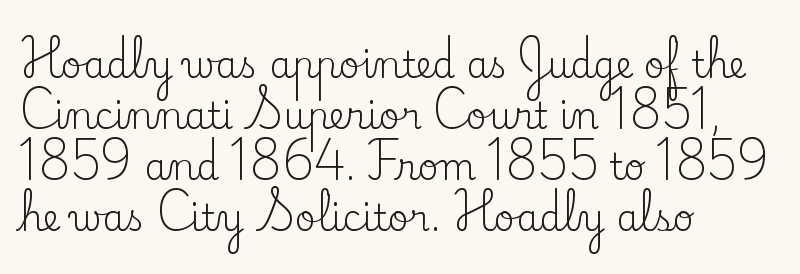
Q: Is the text bold? A: No.
Q: Is the text italic (slanted)? A: No, it is upright.
Q: Is the text underlined? A: No.
Q: How is the paragraph aligned? A: Left-aligned.
Q: Is the spacing between letters normal or unusually wide? A: Normal.
Q: Is the spacing between lines tight, normal or loose? A: Normal.
Q: Width (condensed, normal, or wide)? A: Normal.
Q: Stroke contrast? A: Low.
Q: x-height? A: Small.
Q: Monospaced? A: No.
